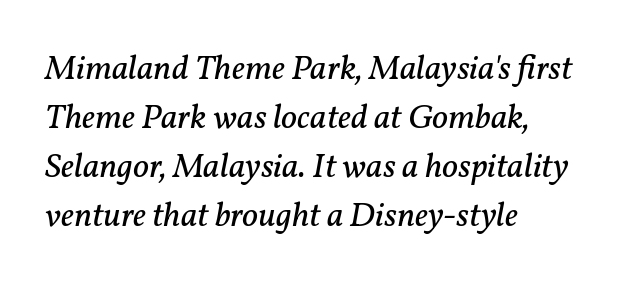
Q: Is the text bold? A: No.
Q: Is the text italic (slanted)? A: Yes, it leans right by about 11 degrees.
Q: Is the typeface a serif or a sans-serif typeface? A: Serif.
Q: Is the text underlined? A: No.
Q: How is the paragraph aligned? A: Left-aligned.
Q: Is the spacing between letters normal or unusually wide? A: Normal.
Q: Is the spacing between lines tight, normal or loose? A: Normal.
Q: Width (condensed, normal, or wide)? A: Normal.
Q: Stroke contrast? A: Low.
Q: x-height? A: Medium.
Q: Monospaced? A: No.
